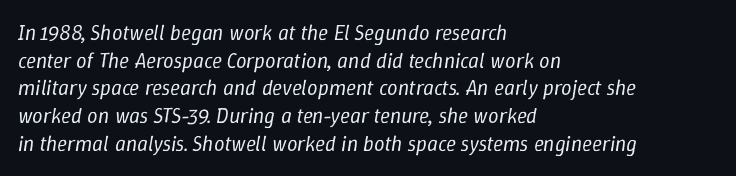
The image shows 21 px text type, italic (leaning right); set left-aligned, normal line spacing (1.32x), normal letter spacing, not underlined.
